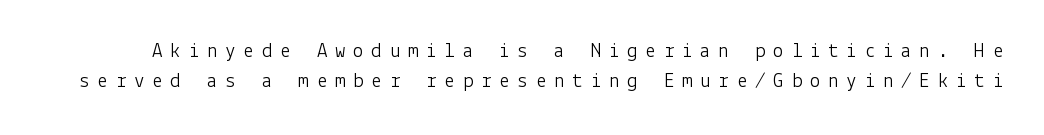
The image shows 21 px text type, upright; set normal line spacing (1.43x), unusually wide letter spacing (+0.37 em), not underlined.
